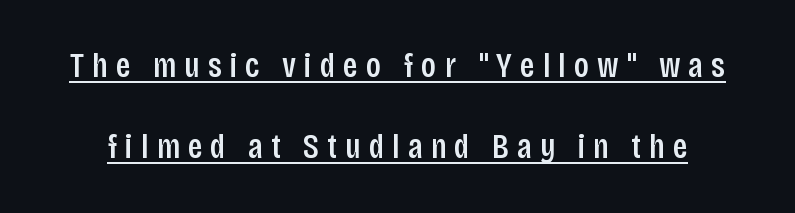
The image shows 35 px condensed sans-serif type, upright; set loose line spacing (2.32x), unusually wide letter spacing (+0.23 em), underlined; low stroke contrast and a large x-height.
